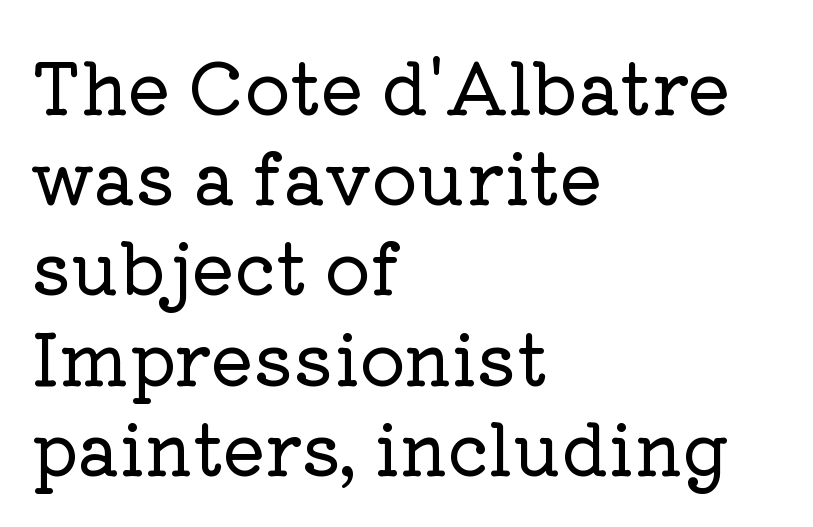
{"serif": "yes", "italic": "no", "width": "normal", "stroke_contrast": "low", "x_height": "medium", "monospaced": "no", "underline": "no", "align": "left", "line_spacing": "normal", "line_spacing_ratio": 1.27, "letter_spacing": "normal", "letter_spacing_em": 0.0, "glyph_px": 71}
